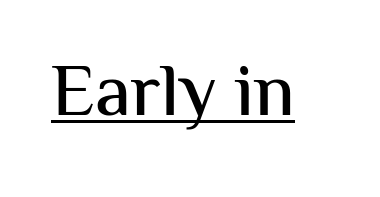
Q: Is the text italic (slanted)? A: No, it is upright.
Q: Is the typeface a serif or a sans-serif typeface? A: Sans-serif.
Q: Is the text underlined? A: Yes.
Q: Is the spacing between letters normal or unusually wide? A: Normal.
Q: Width (condensed, normal, or wide)? A: Normal.
Q: Stroke contrast? A: Medium.
Q: x-height? A: Medium.
Q: Monospaced? A: No.
